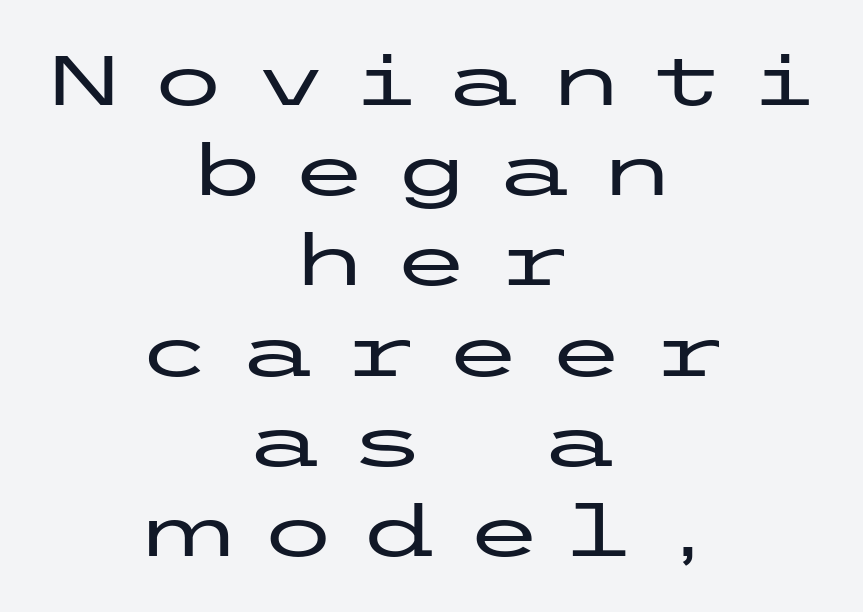
{"serif": "no", "italic": "no", "width": "wide", "stroke_contrast": "low", "x_height": "medium", "underline": "no", "align": "center", "line_spacing": "normal", "line_spacing_ratio": 1.27, "letter_spacing": "wide", "letter_spacing_em": 0.35, "glyph_px": 71}
